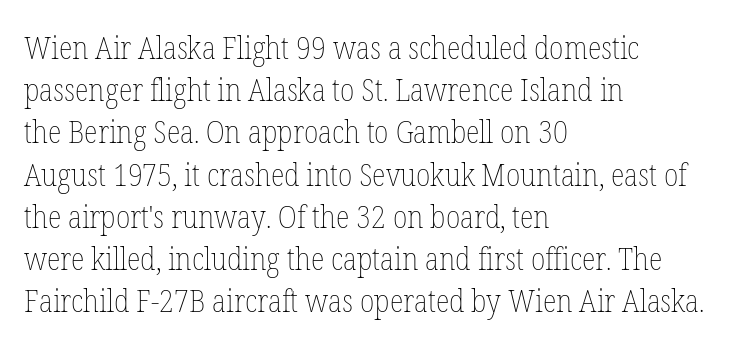
The image shows 32 px thin, condensed type, upright; set left-aligned, normal line spacing (1.32x), normal letter spacing, not underlined; low stroke contrast and a medium x-height.
